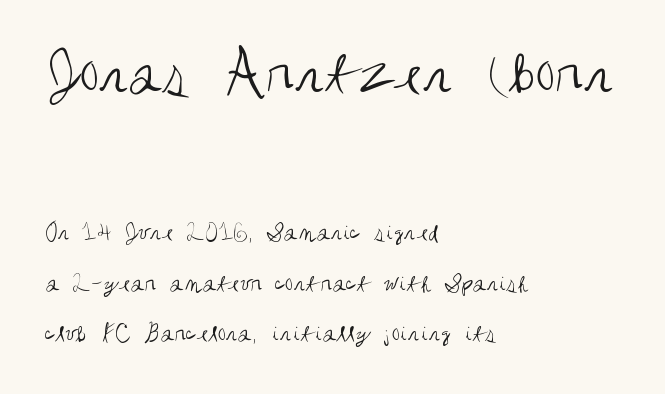
{"serif": "no", "bold": "no", "weight": "regular", "width": "condensed", "stroke_contrast": "medium", "x_height": "large", "monospaced": "no", "underline": "no", "align": "left", "line_spacing": "loose", "line_spacing_ratio": 1.94, "letter_spacing": "normal", "letter_spacing_em": 0.0, "larger_block": "first", "size_ratio": 2.46, "glyph_px": 64}
